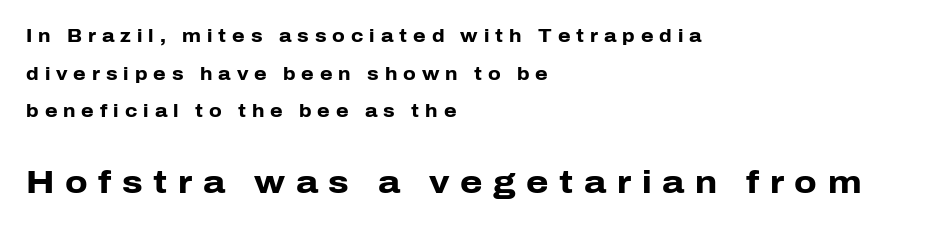
{"serif": "no", "italic": "no", "bold": "yes", "weight": "heavy", "width": "normal", "stroke_contrast": "low", "x_height": "medium", "monospaced": "no", "underline": "no", "align": "left", "line_spacing": "loose", "line_spacing_ratio": 2.09, "letter_spacing": "wide", "letter_spacing_em": 0.33, "larger_block": "second", "size_ratio": 1.78, "glyph_px": 32}
